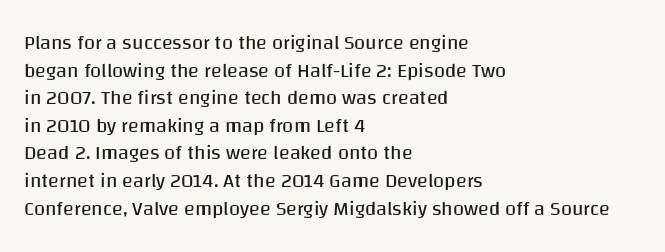
This rendering leaves character spacing at its baseline value. These lines stack with their left ends in a neat column. Reading down the column, the eye jumps a familiar distance to each next line. Stroke mass is kept to a normal reading level or below. Unlike italic type, these characters show no tilt at all. No word sits above an underline.
